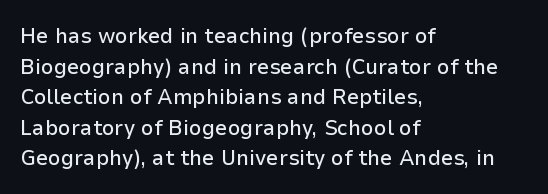
The image shows 22 px text type, upright; set left-aligned, normal line spacing (1.39x), normal letter spacing, not underlined.
